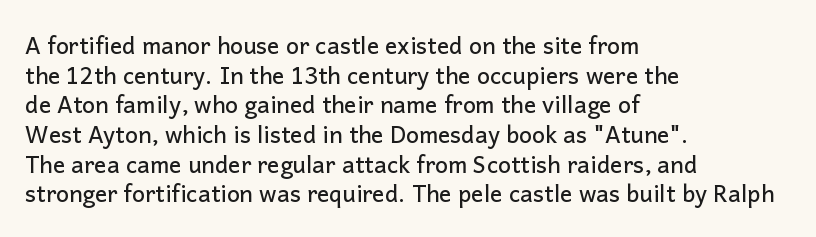
{"italic": "no", "underline": "no", "align": "left", "line_spacing": "normal", "line_spacing_ratio": 1.29, "letter_spacing": "normal", "letter_spacing_em": 0.0, "glyph_px": 23}
